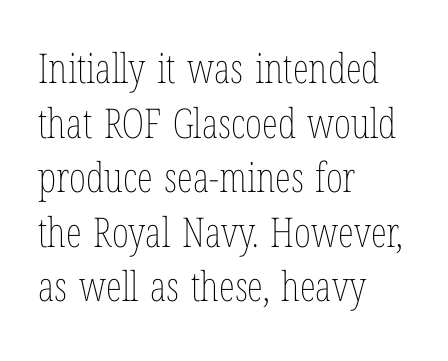
Q: Is the text bold? A: No.
Q: Is the text italic (slanted)? A: No, it is upright.
Q: Is the text underlined? A: No.
Q: How is the paragraph aligned? A: Left-aligned.
Q: Is the spacing between letters normal or unusually wide? A: Normal.
Q: Is the spacing between lines tight, normal or loose? A: Normal.
Q: Width (condensed, normal, or wide)? A: Condensed.
Q: Stroke contrast? A: Low.
Q: x-height? A: Medium.
Q: Monospaced? A: No.
